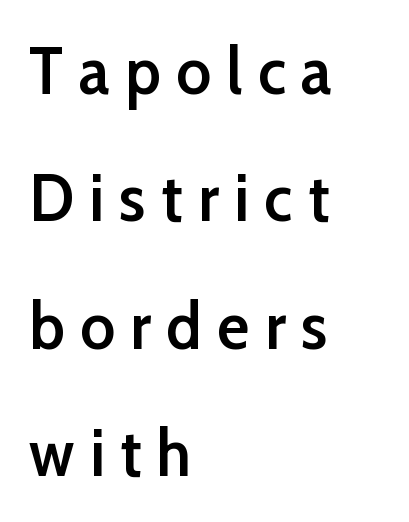
The glyphs in this specimen are sans serif. The strokes are fattened partway — semibold, not bold. The lines are spread far apart with generous leading. The lines in this sample share a left origin and differ only in where they stop. Do the characters align in a grid? No, the font is proportional. Check under the words: just untouched page.
